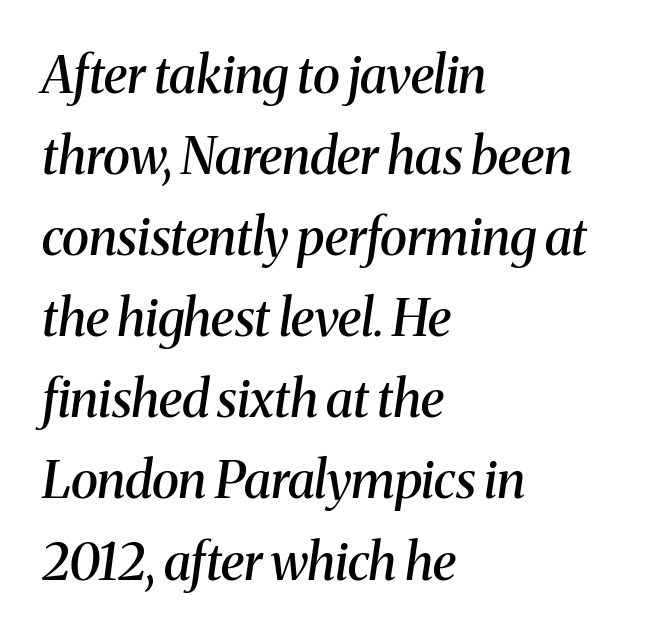
Compared with typical paragraphs, the rows here are spaced about the same. If you drew a line through each stem, it would be angled. Each glyph is drawn with semibold strokes, heavier than normal yet not fully bold. These lines are rendered in a variable-pitch font. The passage shown has conventional tracking throughout. Font category for this specimen: serif.
